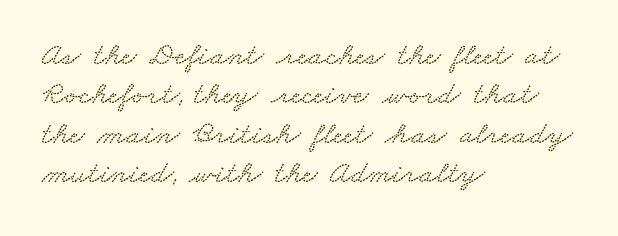
The ragged edge is on the right, which tells us the setting is flush left. The rendering uses natural spacing where letterforms have individual widths. These lines keep a tight, regular rhythm from letter to letter. Descenders are the only things crossing below the line.
